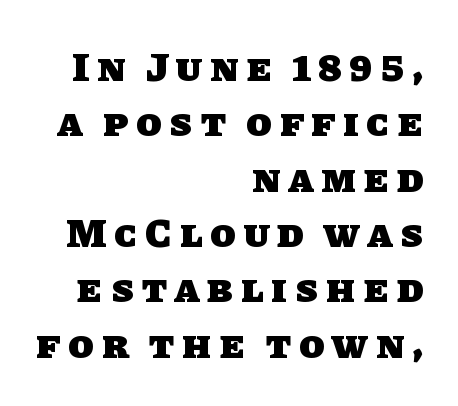
The image shows 41 px heavy sans-serif type; set right-aligned, normal line spacing (1.35x), unusually wide letter spacing (+0.2 em), not underlined; low stroke contrast and a large x-height.
